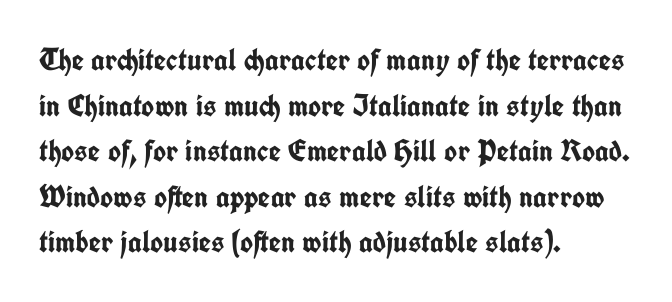
Q: Is the text bold? A: Yes.
Q: Is the text italic (slanted)? A: No, it is upright.
Q: Is the typeface a serif or a sans-serif typeface? A: Sans-serif.
Q: Is the text underlined? A: No.
Q: How is the paragraph aligned? A: Left-aligned.
Q: Is the spacing between letters normal or unusually wide? A: Normal.
Q: Is the spacing between lines tight, normal or loose? A: Normal.
Q: Width (condensed, normal, or wide)? A: Condensed.
Q: Stroke contrast? A: Low.
Q: x-height? A: Medium.
Q: Monospaced? A: No.
